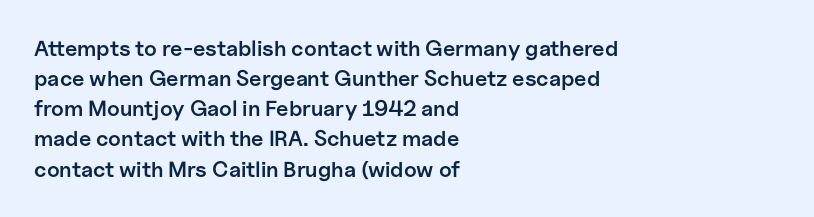
The image shows 22 px text type, upright; set left-aligned, normal line spacing (1.37x), normal letter spacing, not underlined.
